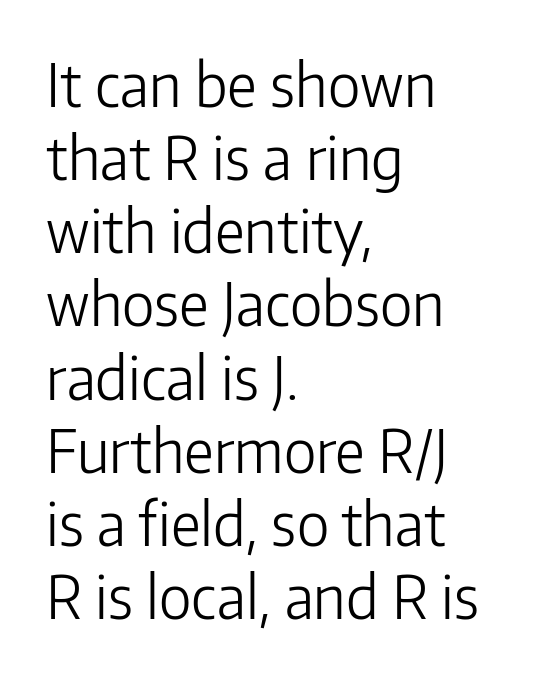
The image shows 59 px light sans-serif type, upright; set left-aligned, line spacing 1.24x, normal letter spacing, not underlined; low stroke contrast and a medium x-height.
